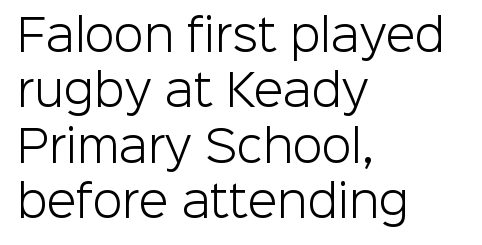
Q: Is the text bold? A: No.
Q: Is the text italic (slanted)? A: No, it is upright.
Q: Is the typeface a serif or a sans-serif typeface? A: Sans-serif.
Q: Is the text underlined? A: No.
Q: How is the paragraph aligned? A: Left-aligned.
Q: Is the spacing between letters normal or unusually wide? A: Normal.
Q: Is the spacing between lines tight, normal or loose? A: Normal.
Q: Width (condensed, normal, or wide)? A: Normal.
Q: Stroke contrast? A: Low.
Q: x-height? A: Medium.
Q: Monospaced? A: No.
